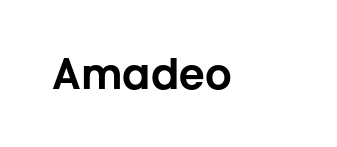
{"serif": "no", "italic": "no", "width": "normal", "stroke_contrast": "low", "x_height": "medium", "monospaced": "no", "underline": "no", "letter_spacing": "normal", "letter_spacing_em": 0.0, "glyph_px": 42}
